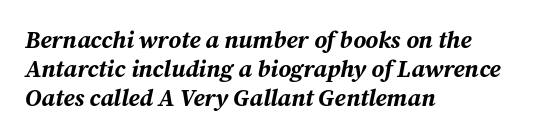
The image shows 24 px bold type, italic (leaning right); set left-aligned, line spacing 1.2x, normal letter spacing, not underlined.
